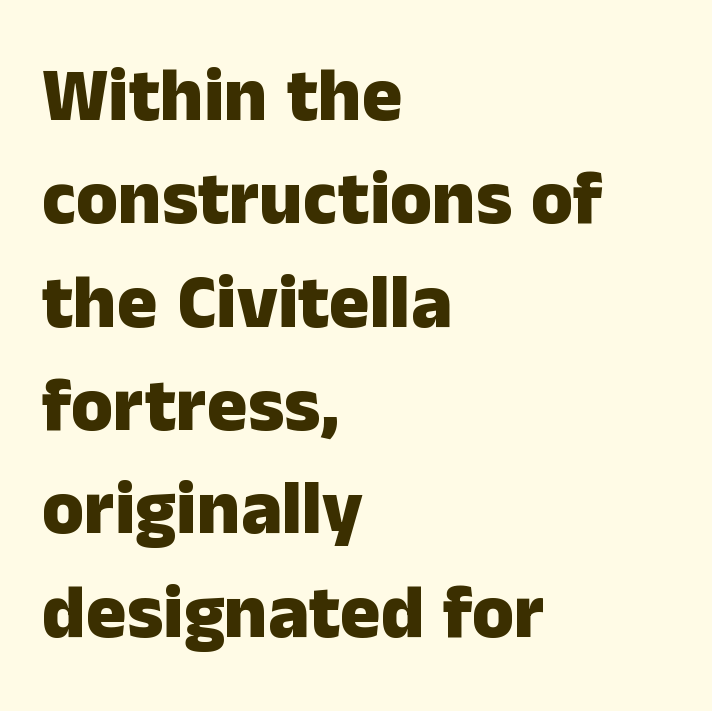
Every character sits straight up, as roman type does. Here the designer chose a conventional face with non-uniform glyph widths. Horizontal alignment here is leftward, the default for most running prose. The space between consecutive lines is moderate.
